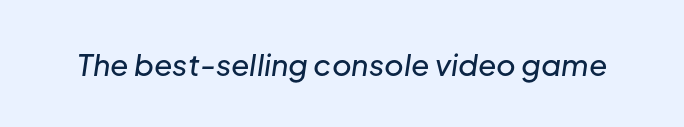
{"italic": "yes", "lean": "right", "slant_degrees": 8, "width": "normal", "stroke_contrast": "low", "x_height": "medium", "monospaced": "no", "underline": "no", "letter_spacing": "normal", "letter_spacing_em": 0.0, "glyph_px": 30}
